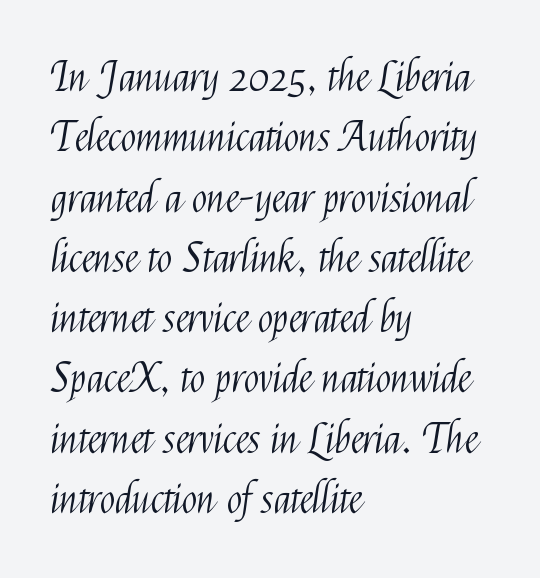
{"serif": "no", "bold": "no", "weight": "light", "width": "condensed", "stroke_contrast": "medium", "x_height": "medium", "monospaced": "no", "underline": "no", "align": "left", "line_spacing": "normal", "line_spacing_ratio": 1.47, "letter_spacing": "normal", "letter_spacing_em": 0.0, "glyph_px": 41}
